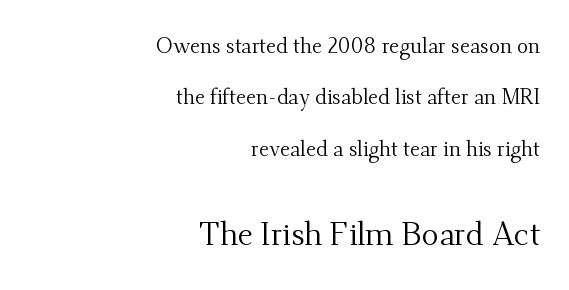
The image shows 32 px regular-weight serif type, upright; set right-aligned, loose line spacing (2.45x), normal letter spacing, not underlined; the second (bottom) block is 1.52x larger; medium stroke contrast and a small x-height.
